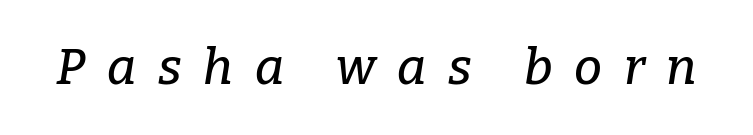
What kind of face is this? One with serifs. Letters rest on an invisible, unmarked baseline. This is oblique type, the kind used for emphasis or titles. Character widths vary here, with narrow letters taking less room than wide ones.
